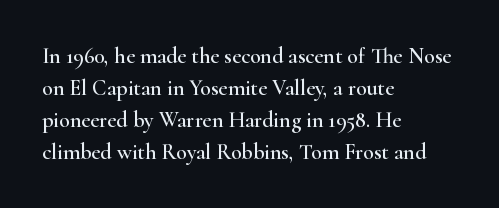
Q: Is the text italic (slanted)? A: No, it is upright.
Q: Is the text underlined? A: No.
Q: How is the paragraph aligned? A: Left-aligned.
Q: Is the spacing between letters normal or unusually wide? A: Normal.
Q: Is the spacing between lines tight, normal or loose? A: Normal.
